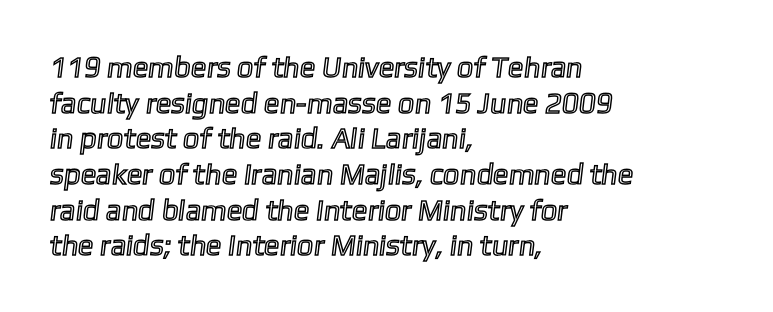
{"width": "normal", "x_height": "medium", "monospaced": "no", "underline": "no", "align": "left", "line_spacing_ratio": 1.23, "letter_spacing": "normal", "letter_spacing_em": 0.0, "glyph_px": 29}
